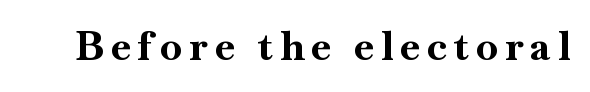
{"serif": "yes", "italic": "no", "bold": "yes", "weight": "bold", "width": "normal", "stroke_contrast": "high", "x_height": "small", "monospaced": "no", "underline": "no", "glyph_px": 40}
